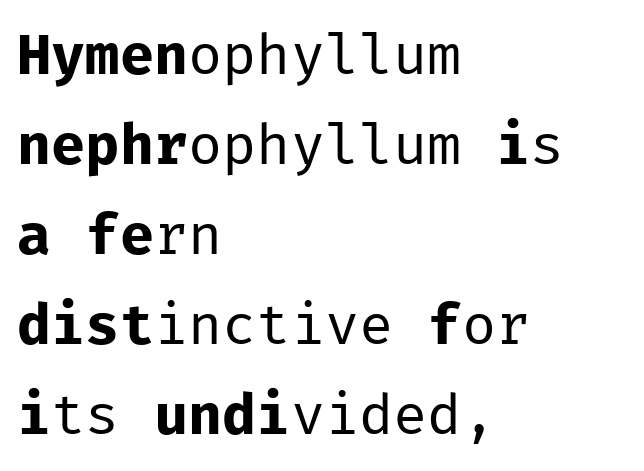
Line beginnings align vertically; line endings do not. The weight would be labelled regular, book, light, or lighter still. The line texture is even and compact thanks to regular tracking. Ordinary non-slanted type is in use. Do the characters align in a grid? Yes, the font is monospaced.
